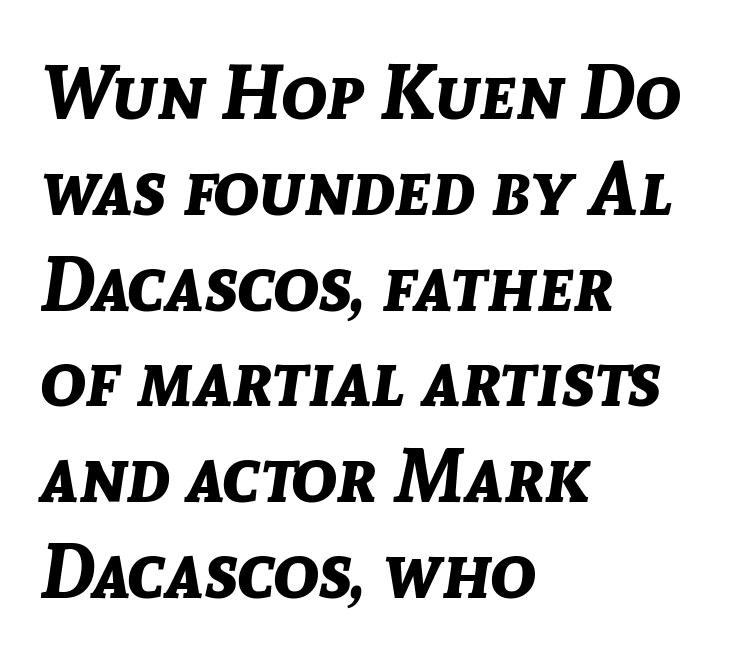
The image shows 76 px bold type, italic (leaning right); set left-aligned, normal line spacing (1.26x), normal letter spacing, not underlined; low stroke contrast and a medium x-height.
